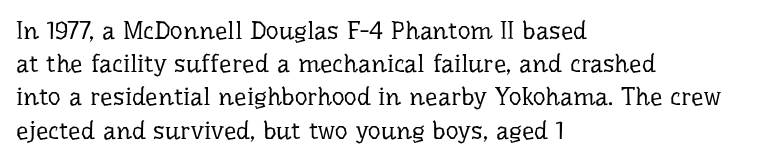
These lines sit exactly where default settings would place them. Decoration check: the copy has no underline. The typeface has the unassuming heft of standard copy or less. Horizontal alignment here is leftward, the default for most running prose.
